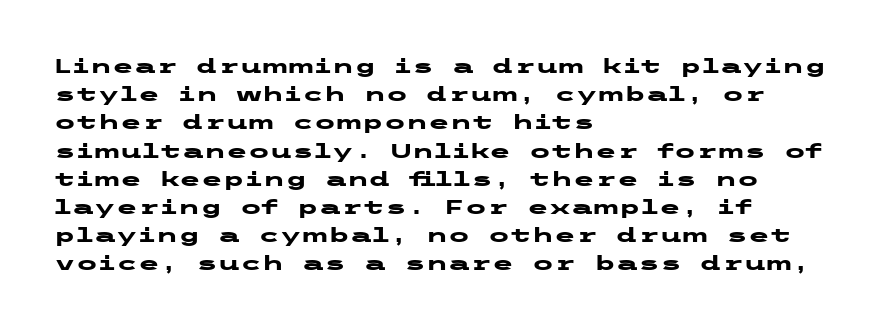
Upright lettering throughout. Each line starts at the same left margin while the right side varies. The passage shown has conventional tracking throughout. The glyphs have the mass of a bold cut. Summary of vertical rhythm: regular, with standard interline spacing. Words float on clear page, feet unadorned.
